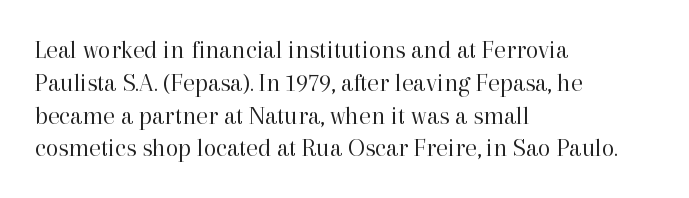
Q: Is the text bold? A: No.
Q: Is the text italic (slanted)? A: No, it is upright.
Q: Is the text underlined? A: No.
Q: How is the paragraph aligned? A: Left-aligned.
Q: Is the spacing between letters normal or unusually wide? A: Normal.
Q: Is the spacing between lines tight, normal or loose? A: Normal.
